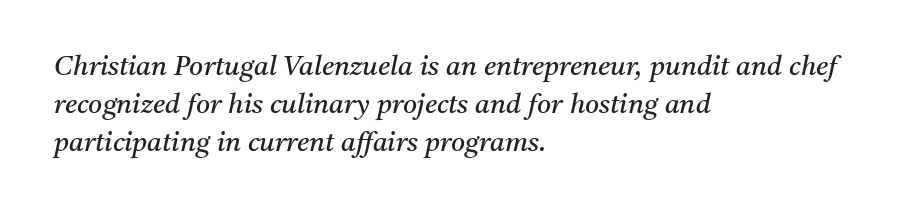
The image shows 27 px text type, italic (leaning right); set left-aligned, normal line spacing (1.4x), normal letter spacing, not underlined.
